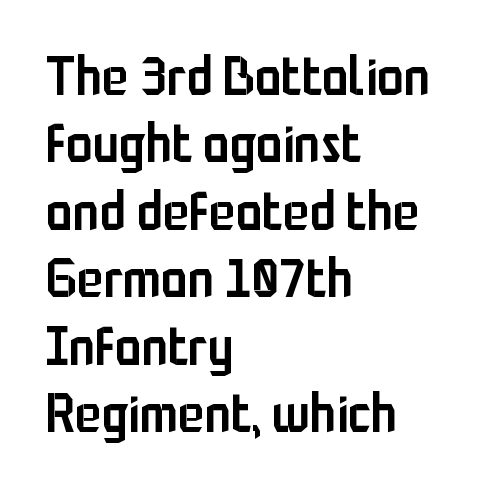
The image shows 54 px semibold, condensed sans-serif type, upright; set left-aligned, normal line spacing (1.25x), normal letter spacing, not underlined; low stroke contrast and a medium x-height.
